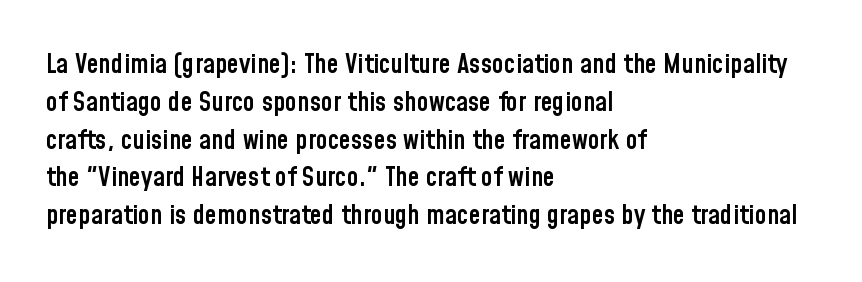
Short note: letters normally spaced. In terms of weight, the rendering is demibold, just under bold. Students, observe: this is what conventionally led text looks like. The typography opts for an upright posture over an oblique one. Each line starts at the same left margin while the right side varies. Check the space under the baseline: it is left empty.
